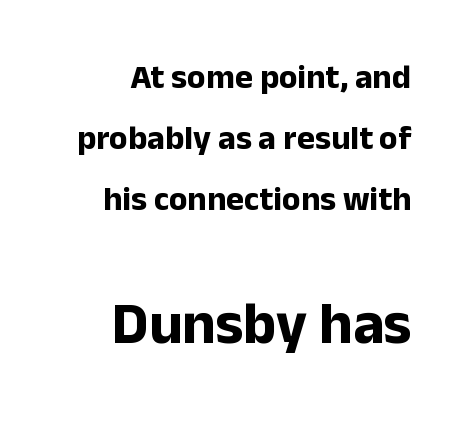
Q: Is the text bold? A: Yes.
Q: Is the text italic (slanted)? A: No, it is upright.
Q: Is the typeface a serif or a sans-serif typeface? A: Sans-serif.
Q: Is the text underlined? A: No.
Q: How is the paragraph aligned? A: Right-aligned.
Q: Is the spacing between letters normal or unusually wide? A: Normal.
Q: Which block of text is set in a larger size, the first (top) or the second (bottom)? A: The second (bottom) one.
Q: Width (condensed, normal, or wide)? A: Normal.
Q: Stroke contrast? A: Low.
Q: x-height? A: Medium.
Q: Monospaced? A: No.
